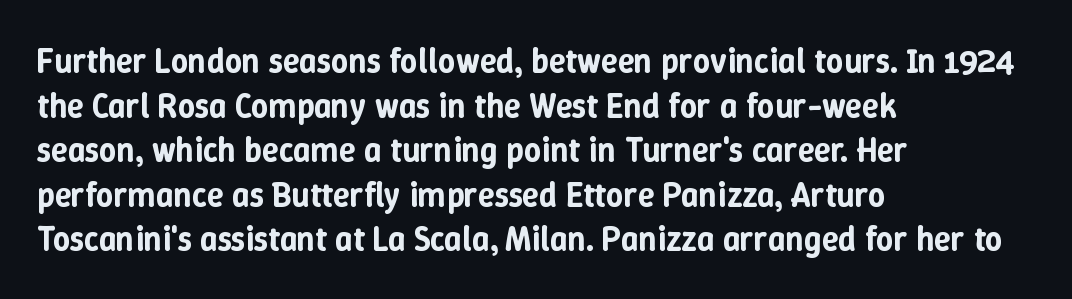
{"italic": "no", "width": "normal", "stroke_contrast": "low", "x_height": "medium", "monospaced": "no", "underline": "no", "align": "left", "line_spacing": "normal", "line_spacing_ratio": 1.31, "letter_spacing": "normal", "letter_spacing_em": 0.0, "glyph_px": 34}
